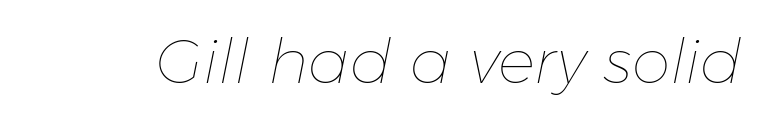
The image shows 62 px thin type, italic (leaning right); set normal letter spacing, not underlined; low stroke contrast and a medium x-height.
